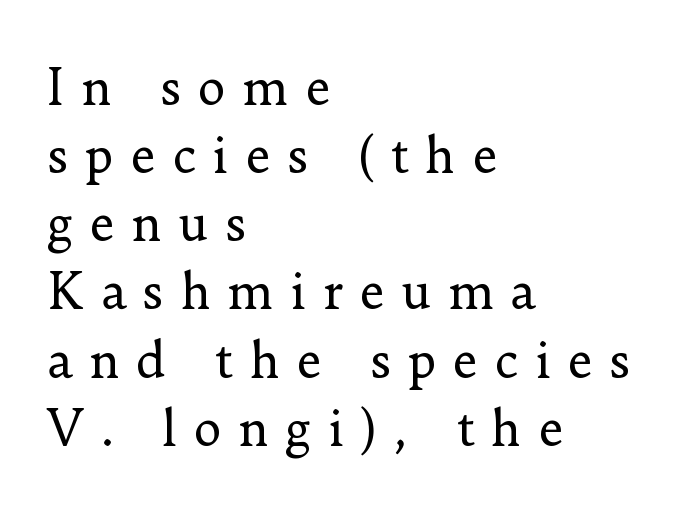
The image shows 48 px regular-weight serif type, upright; set left-aligned, normal line spacing (1.42x), unusually wide letter spacing (+0.34 em), not underlined; low stroke contrast and a small x-height.
